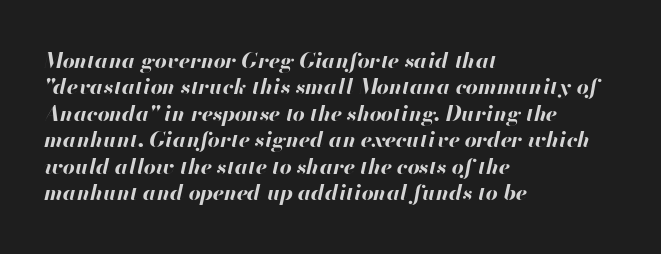
Look at the tracking — it's just the regular setting, nothing added. Reading down the block, your eye returns to a fixed left position each line. An italicized treatment has been applied to the whole sample. Chunky letters — that's bold for sure. Leading: standard.
